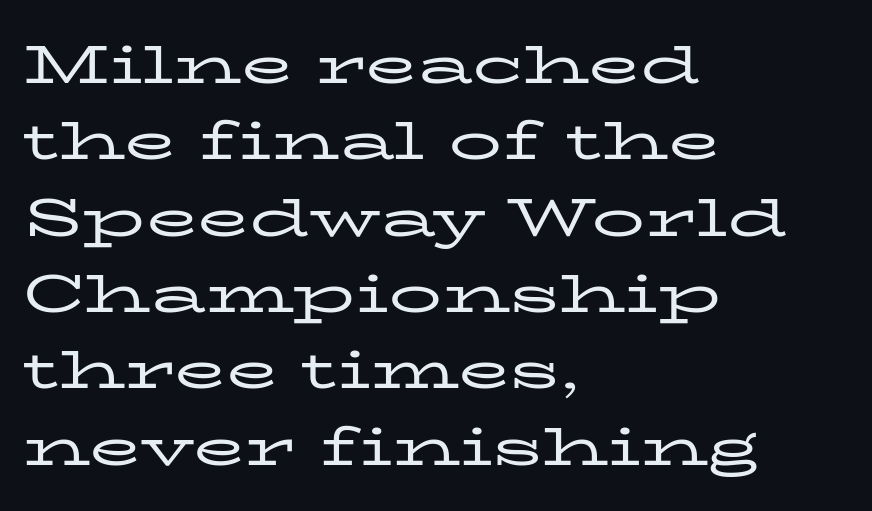
The passage shown stacks its lines at a standard gap. Observe the ordinary spacing: letters are neighbours, not strangers. Underline: absent. Designer's note — italics off, roman on. The typesetter chose a ragged-right arrangement here. The cut favours lightness, reaching ordinary text weight at its darkest.
